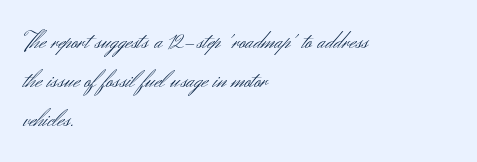
Q: Is the text bold? A: No.
Q: Is the text italic (slanted)? A: Yes.
Q: Is the text underlined? A: No.
Q: How is the paragraph aligned? A: Left-aligned.
Q: Is the spacing between letters normal or unusually wide? A: Normal.
Q: Is the spacing between lines tight, normal or loose? A: Normal.
